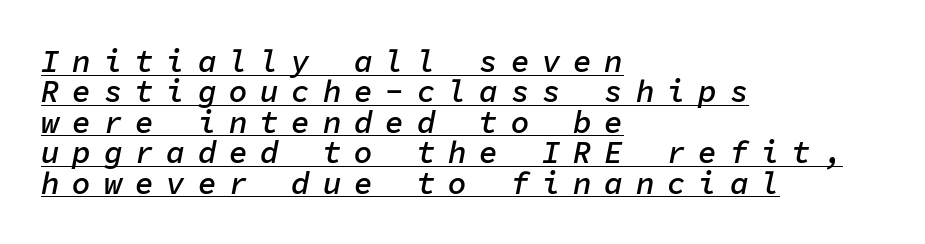
The image shows 31 px semibold type, italic (leaning right), monospaced; set left-aligned, tight line spacing (0.98x), unusually wide letter spacing (+0.41 em), underlined; low stroke contrast and a medium x-height.
